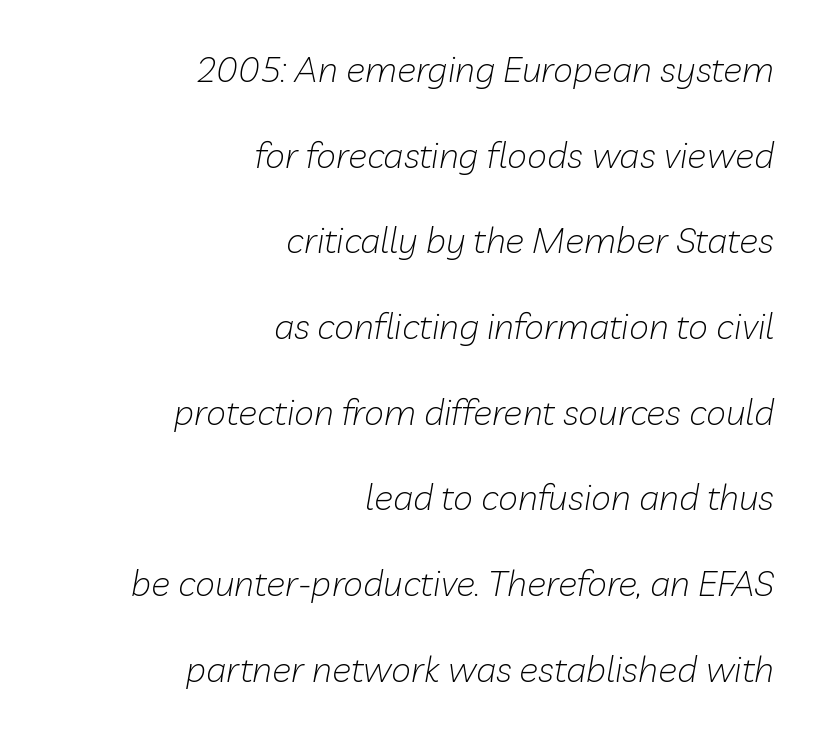
Q: Is the text bold? A: No.
Q: Is the text italic (slanted)? A: Yes, it leans right by about 10 degrees.
Q: Is the text underlined? A: No.
Q: How is the paragraph aligned? A: Right-aligned.
Q: Is the spacing between letters normal or unusually wide? A: Normal.
Q: Is the spacing between lines tight, normal or loose? A: Loose.
Q: Width (condensed, normal, or wide)? A: Normal.
Q: Stroke contrast? A: Low.
Q: x-height? A: Medium.
Q: Monospaced? A: No.
